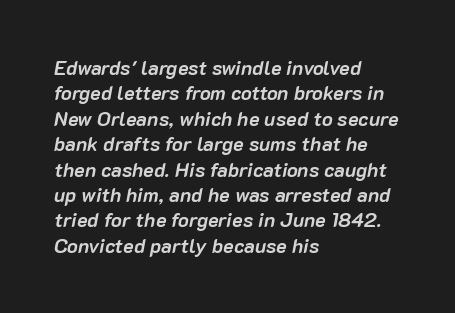
The image shows 20 px bold type, italic (leaning right); set left-aligned, normal line spacing (1.27x), normal letter spacing, not underlined.
